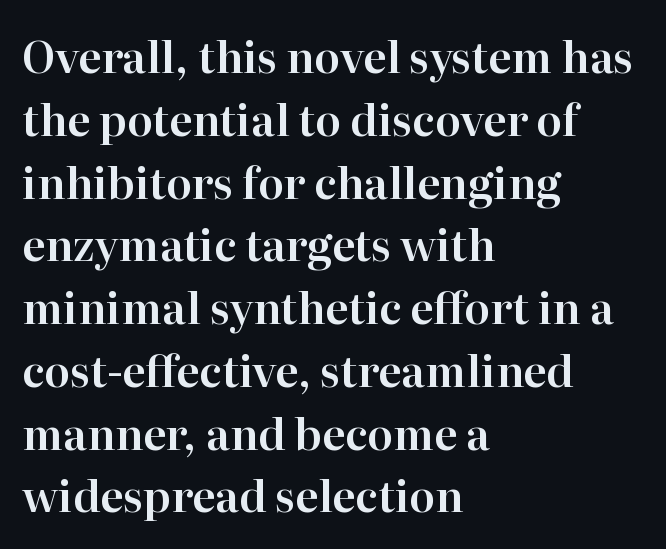
Q: Is the text italic (slanted)? A: No, it is upright.
Q: Is the typeface a serif or a sans-serif typeface? A: Serif.
Q: Is the text underlined? A: No.
Q: How is the paragraph aligned? A: Left-aligned.
Q: Is the spacing between letters normal or unusually wide? A: Normal.
Q: Is the spacing between lines tight, normal or loose? A: Normal.
Q: Width (condensed, normal, or wide)? A: Normal.
Q: Stroke contrast? A: High.
Q: x-height? A: Medium.
Q: Monospaced? A: No.
